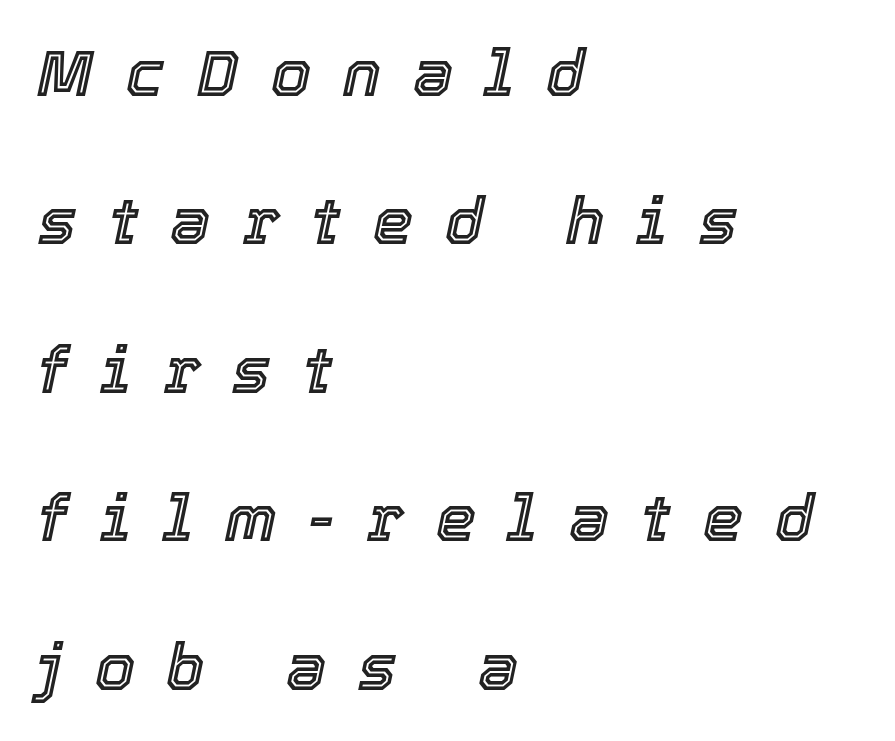
{"italic": "yes", "lean": "right", "slant_degrees": 12, "width": "normal", "x_height": "medium", "monospaced": "no", "underline": "no", "align": "left", "line_spacing": "loose", "line_spacing_ratio": 2.32, "letter_spacing": "wide", "letter_spacing_em": 0.5, "glyph_px": 64}
